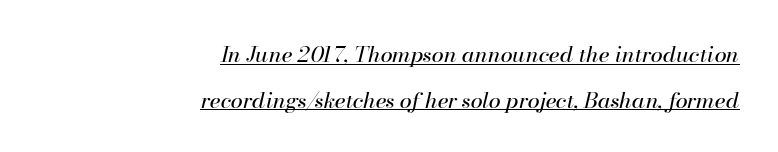
{"italic": "yes", "lean": "right", "slant_degrees": 13, "bold": "no", "underline": "yes", "align": "right", "line_spacing": "loose", "line_spacing_ratio": 2.07, "letter_spacing": "normal", "letter_spacing_em": 0.0, "glyph_px": 22}
